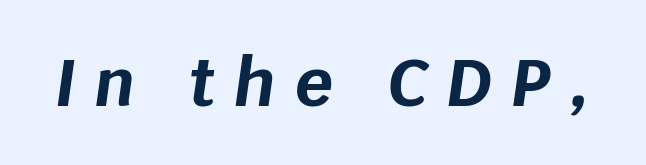
The font is running at its bold setting. Looks like regular typesetting: each glyph gets only the width it needs. Each row of text sits above clean, open space. Display-style spreading of the glyphs; the letterfit is very open. In terms of posture, this sample is oblique.
